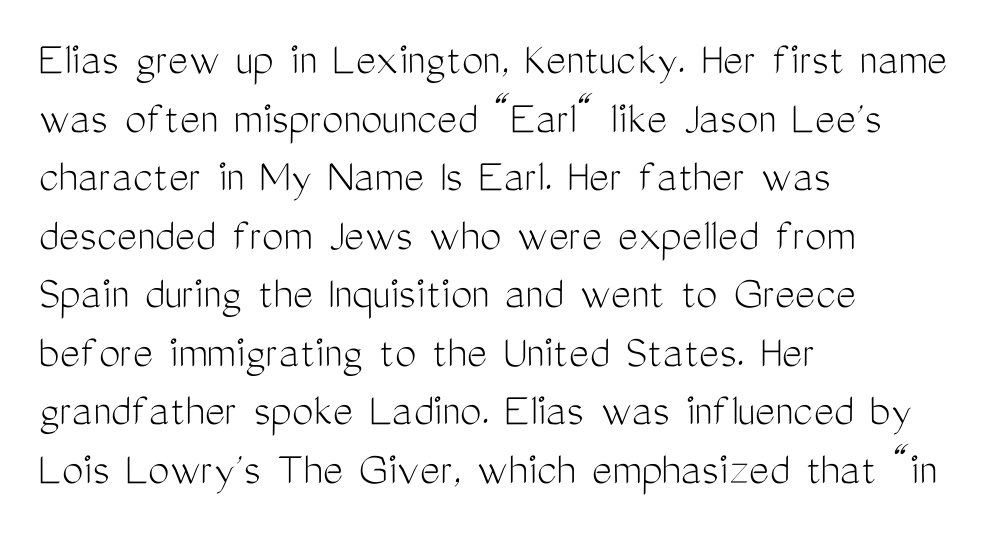
{"serif": "no", "italic": "no", "bold": "no", "weight": "light", "width": "condensed", "stroke_contrast": "medium", "x_height": "medium", "monospaced": "no", "underline": "no", "align": "left", "line_spacing_ratio": 1.22, "letter_spacing": "normal", "letter_spacing_em": 0.0, "glyph_px": 48}
